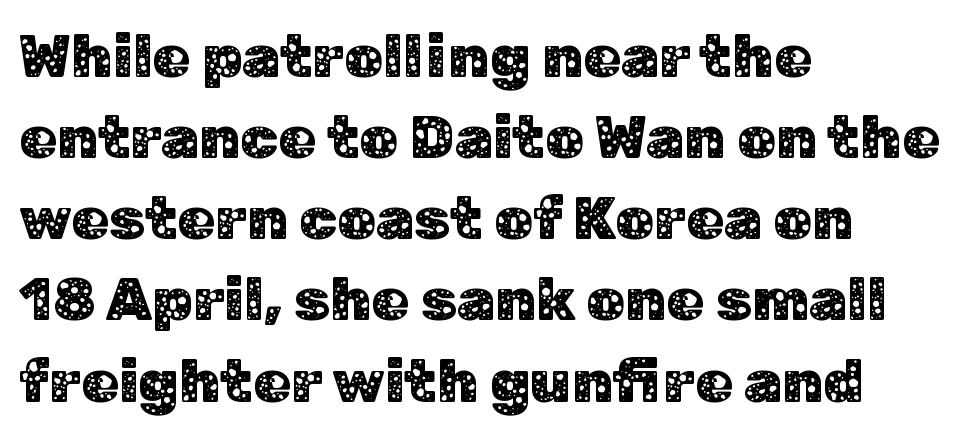
{"serif": "no", "italic": "no", "width": "normal", "stroke_contrast": "low", "x_height": "medium", "monospaced": "no", "underline": "no", "align": "left", "line_spacing": "normal", "line_spacing_ratio": 1.33, "letter_spacing": "normal", "letter_spacing_em": 0.0, "glyph_px": 61}
